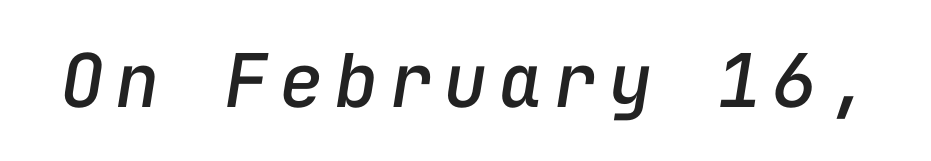
{"italic": "yes", "lean": "right", "slant_degrees": 9, "width": "normal", "stroke_contrast": "low", "x_height": "medium", "monospaced": "yes", "underline": "no", "glyph_px": 74}
